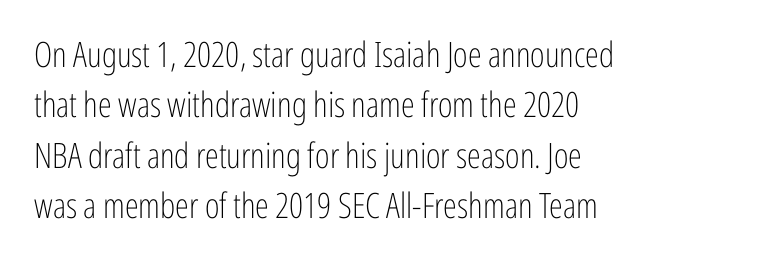
Q: Is the text bold? A: No.
Q: Is the text italic (slanted)? A: No, it is upright.
Q: Is the typeface a serif or a sans-serif typeface? A: Sans-serif.
Q: Is the text underlined? A: No.
Q: How is the paragraph aligned? A: Left-aligned.
Q: Is the spacing between letters normal or unusually wide? A: Normal.
Q: Is the spacing between lines tight, normal or loose? A: Normal.
Q: Width (condensed, normal, or wide)? A: Condensed.
Q: Stroke contrast? A: Low.
Q: x-height? A: Medium.
Q: Monospaced? A: No.
